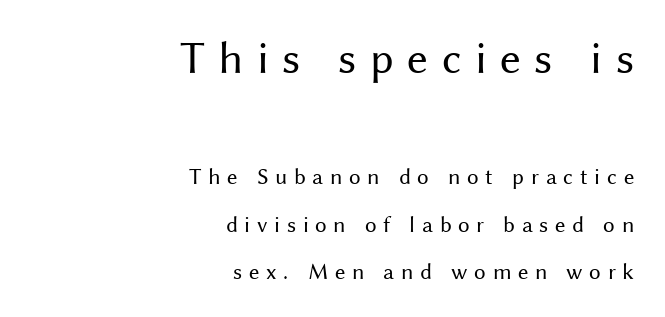
Scale decreases going downward across the two blocks. The specimen omits any rule beneath the text block's lines. Check where the strokes stop: nothing finishes them off — pure sans. Stem width sits at or under what a default text font uses.
